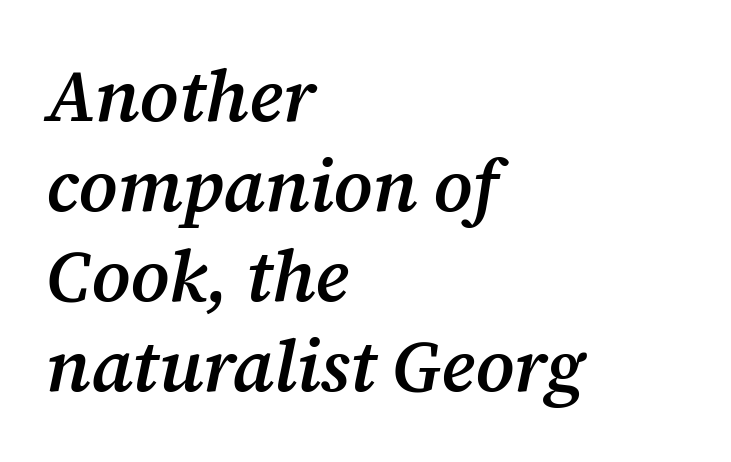
Q: Is the text bold? A: Semi-bold.
Q: Is the text italic (slanted)? A: Yes, it leans right by about 12 degrees.
Q: Is the typeface a serif or a sans-serif typeface? A: Serif.
Q: Is the text underlined? A: No.
Q: How is the paragraph aligned? A: Left-aligned.
Q: Is the spacing between letters normal or unusually wide? A: Normal.
Q: Is the spacing between lines tight, normal or loose? A: Normal.
Q: Width (condensed, normal, or wide)? A: Normal.
Q: Stroke contrast? A: Medium.
Q: x-height? A: Medium.
Q: Monospaced? A: No.
